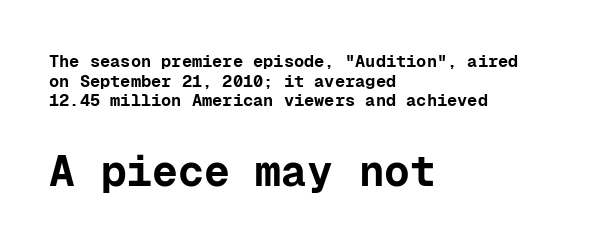
Q: Is the text bold? A: Yes.
Q: Is the text italic (slanted)? A: No, it is upright.
Q: Is the typeface a serif or a sans-serif typeface? A: Sans-serif.
Q: Is the text underlined? A: No.
Q: How is the paragraph aligned? A: Left-aligned.
Q: Is the spacing between letters normal or unusually wide? A: Normal.
Q: Is the spacing between lines tight, normal or loose? A: Tight.
Q: Which block of text is set in a larger size, the first (top) or the second (bottom)? A: The second (bottom) one.
Q: Width (condensed, normal, or wide)? A: Normal.
Q: Stroke contrast? A: Low.
Q: x-height? A: Medium.
Q: Monospaced? A: Yes.
